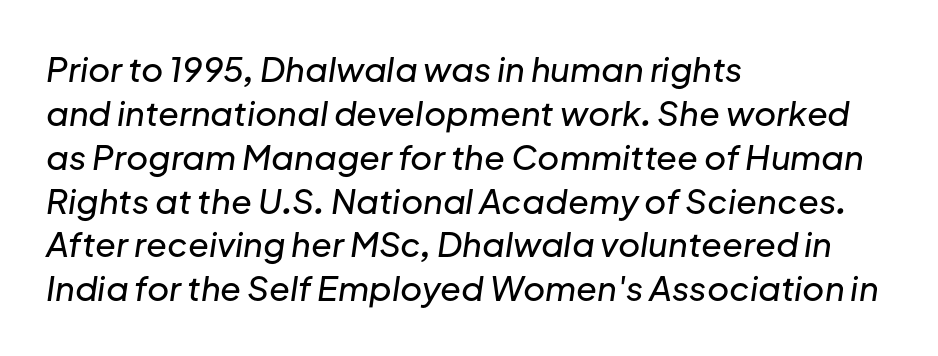
The face used here is proportionally spaced, like ordinary book or web type. Check under the words: just untouched page. The designer left line spacing at the default. Observe the ordinary spacing: letters are neighbours, not strangers. The rendering anchors every line to the left-hand side.
